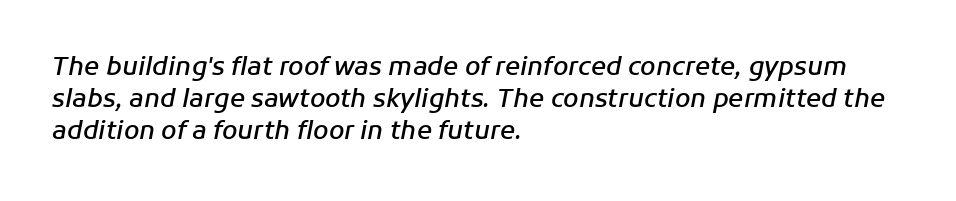
Leading matches the norm, producing a regular column. Each row of text sits above clean, open space. The passage shown leans; its letterforms are oblique. On the weight axis this lands at semibold, roughly 600. The paragraph has a hard left edge and a soft right edge. The rendering keeps characters at their native spacing.
